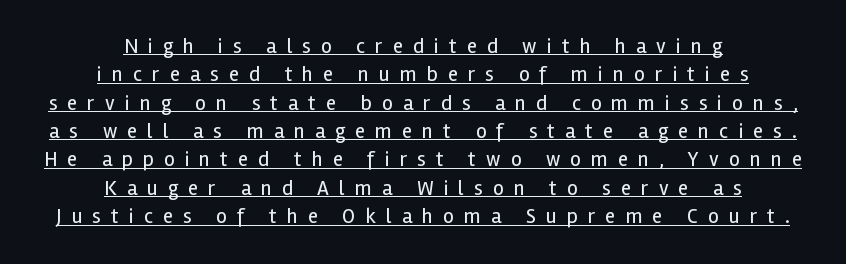
Q: Is the text bold? A: No.
Q: Is the text italic (slanted)? A: No, it is upright.
Q: Is the text underlined? A: Yes.
Q: How is the paragraph aligned? A: Centered.
Q: Is the spacing between letters normal or unusually wide? A: Unusually wide.
Q: Is the spacing between lines tight, normal or loose? A: Normal.
